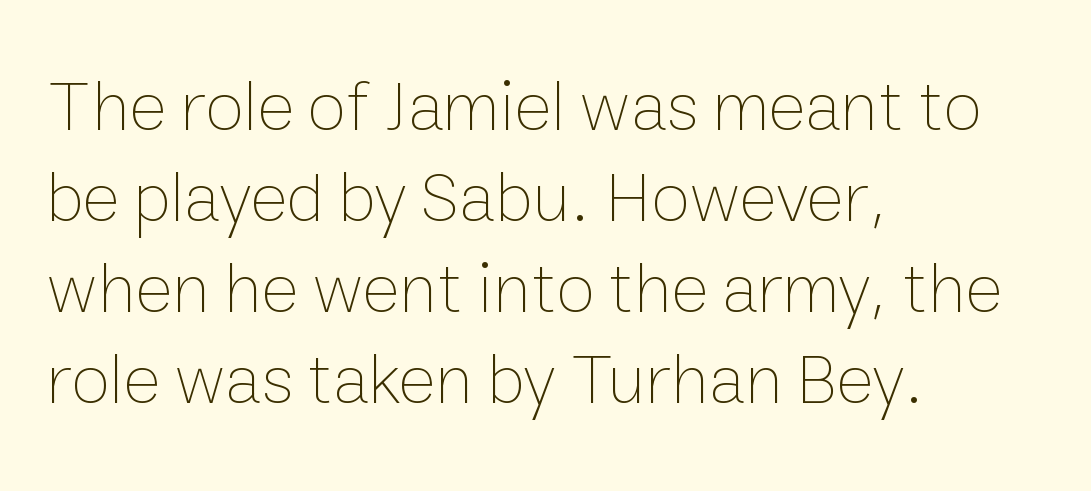
Q: Is the text bold? A: No.
Q: Is the text italic (slanted)? A: No, it is upright.
Q: Is the text underlined? A: No.
Q: How is the paragraph aligned? A: Left-aligned.
Q: Is the spacing between letters normal or unusually wide? A: Normal.
Q: Is the spacing between lines tight, normal or loose? A: Normal.
Q: Width (condensed, normal, or wide)? A: Normal.
Q: Stroke contrast? A: Low.
Q: x-height? A: Medium.
Q: Monospaced? A: No.
